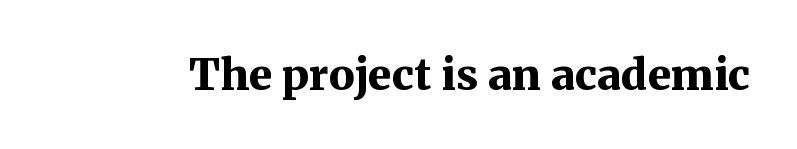
The image shows 43 px bold serif type, upright; set normal letter spacing, not underlined; medium stroke contrast and a medium x-height.
